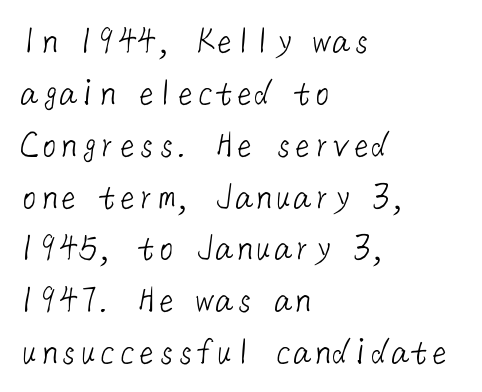
{"serif": "no", "bold": "no", "weight": "light", "width": "normal", "stroke_contrast": "low", "x_height": "medium", "underline": "no", "align": "left", "line_spacing": "normal", "line_spacing_ratio": 1.33, "letter_spacing": "normal", "letter_spacing_em": 0.0, "glyph_px": 39}
